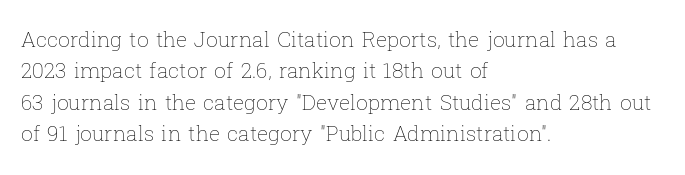
Ordinary non-slanted type is in use. Honestly, the row spacing looks completely unremarkable. These lines keep a tight, regular rhythm from letter to letter. These lines stack with their left ends in a neat column.
